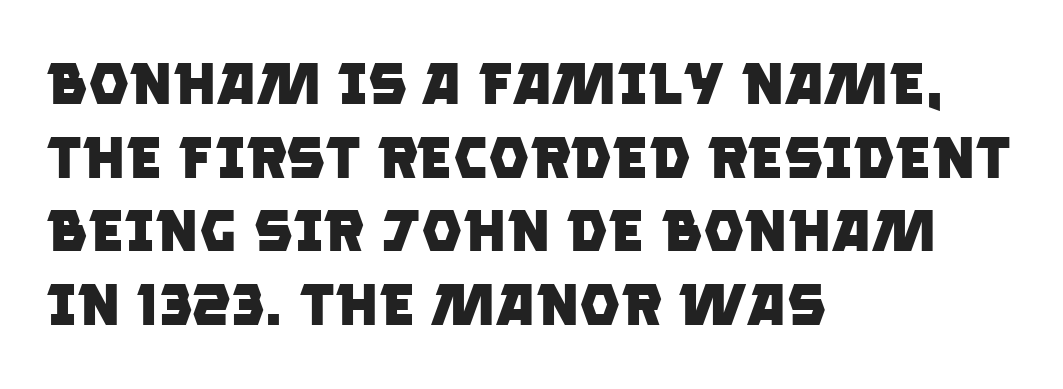
The strip under each line holds only bare page. Proportional: the letters do not fall into vertical columns. The passage is arranged the way most books set body copy — flush left. The line-height multiplier appears to be the usual default. How are the letters spaced? Ordinarily, with no added tracking. Is this a sans? Yes — the strokes have no serifs.
